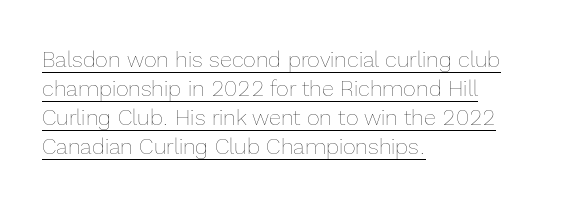
The image shows 22 px text type, upright; set left-aligned, normal line spacing (1.32x), normal letter spacing, underlined.
